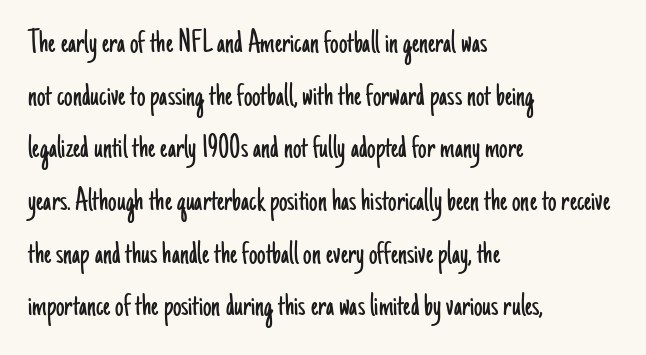
The image shows 34 px light, condensed sans-serif type, upright; set left-aligned, normal line spacing (1.55x), normal letter spacing, not underlined; low stroke contrast and a small x-height.
